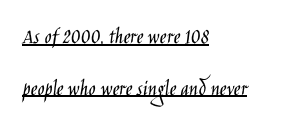
Caption: standard tracking, unaltered. Check the space under the baseline: a stroke is drawn there. One glance says open: line gaps are wider than usual. No extra ink here — the face is not bold. Short and long lines alike share a common starting point at left.
